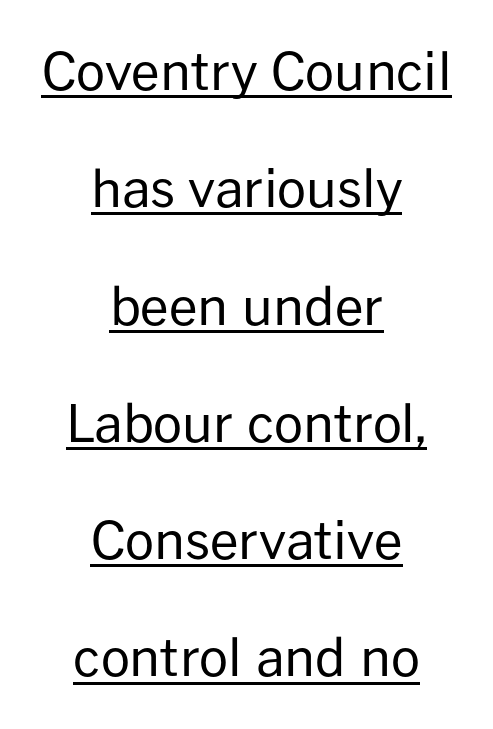
The rendering keeps characters at their native spacing. Each letter's strokes conclude bluntly, with no projecting serifs. The lettering holds an erect, upright posture throughout. Check the space under the baseline: a stroke is drawn there. This block would shrink considerably if given ordinary leading; it's expanded now.
